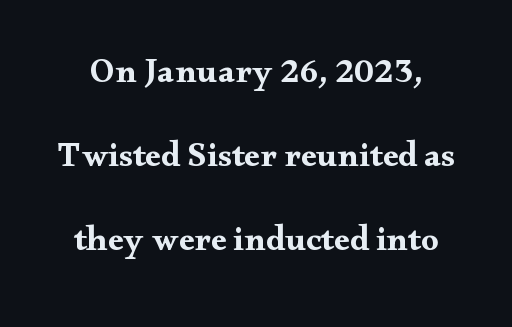
{"serif": "yes", "italic": "no", "bold": "yes", "weight": "bold", "width": "wide", "stroke_contrast": "medium", "x_height": "small", "monospaced": "no", "underline": "no", "line_spacing": "loose", "line_spacing_ratio": 2.4, "letter_spacing": "normal", "letter_spacing_em": 0.0, "glyph_px": 35}
